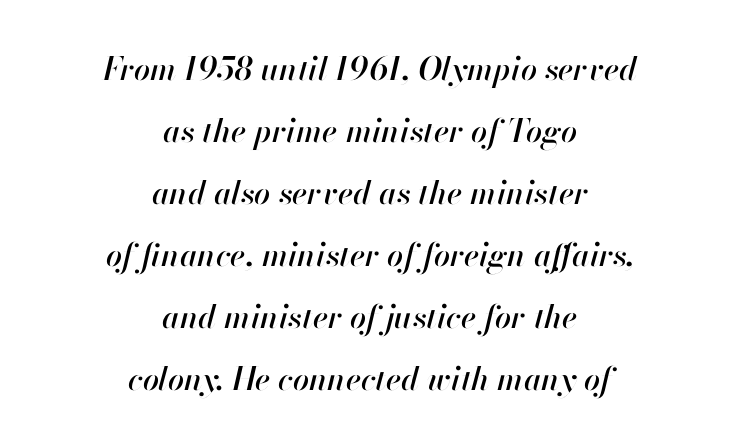
The image shows 32 px text type, italic (leaning right); set centered, loose line spacing (1.94x), normal letter spacing, not underlined; high stroke contrast and a small x-height.
